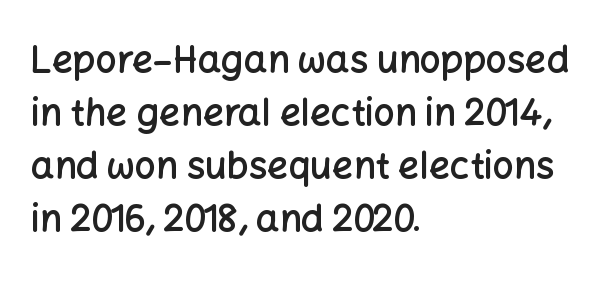
{"serif": "no", "italic": "no", "bold": "semi", "weight": "semibold", "width": "normal", "stroke_contrast": "low", "x_height": "medium", "monospaced": "no", "underline": "no", "align": "left", "line_spacing": "normal", "line_spacing_ratio": 1.43, "letter_spacing": "normal", "letter_spacing_em": 0.0, "glyph_px": 37}
